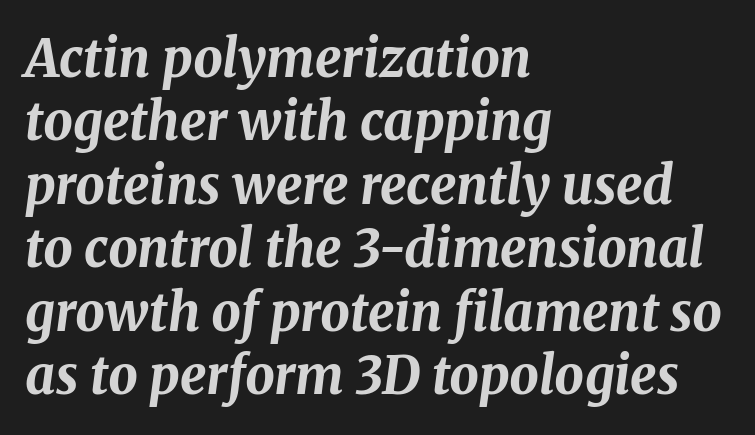
The image shows 52 px bold type, italic (leaning right); set left-aligned, line spacing 1.22x, normal letter spacing, not underlined; medium stroke contrast and a medium x-height.
